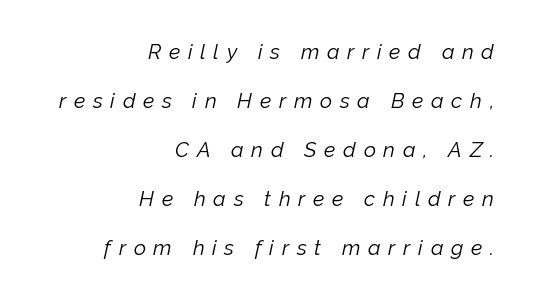
{"italic": "yes", "lean": "right", "slant_degrees": 12, "bold": "no", "underline": "no", "align": "right", "line_spacing": "loose", "line_spacing_ratio": 2.33, "letter_spacing": "wide", "letter_spacing_em": 0.37, "glyph_px": 21}
